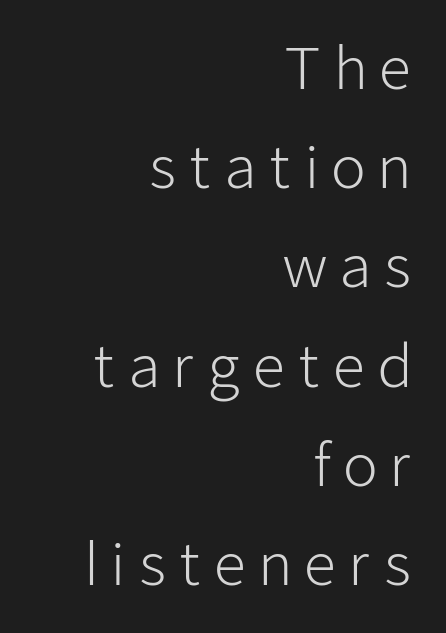
The image shows 57 px light sans-serif type, upright; set right-aligned, line spacing 1.74x, unusually wide letter spacing (+0.2 em), not underlined; low stroke contrast and a medium x-height.
